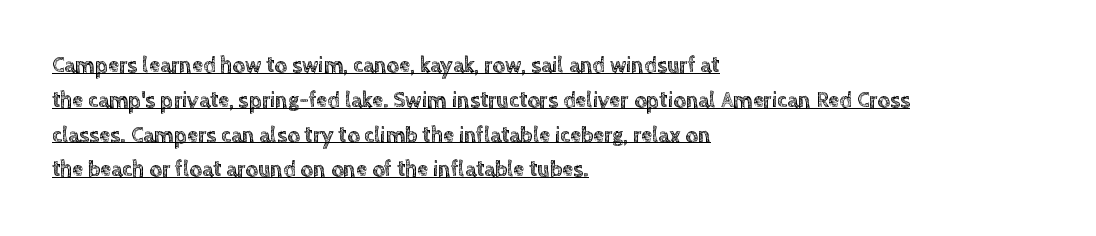
The rows are spaced the way most documents space them. Letter spacing: default. One-word summary of the alignment: left. The axis of the letterforms is exactly vertical. The specimen includes a rule beneath the text block's lines.
